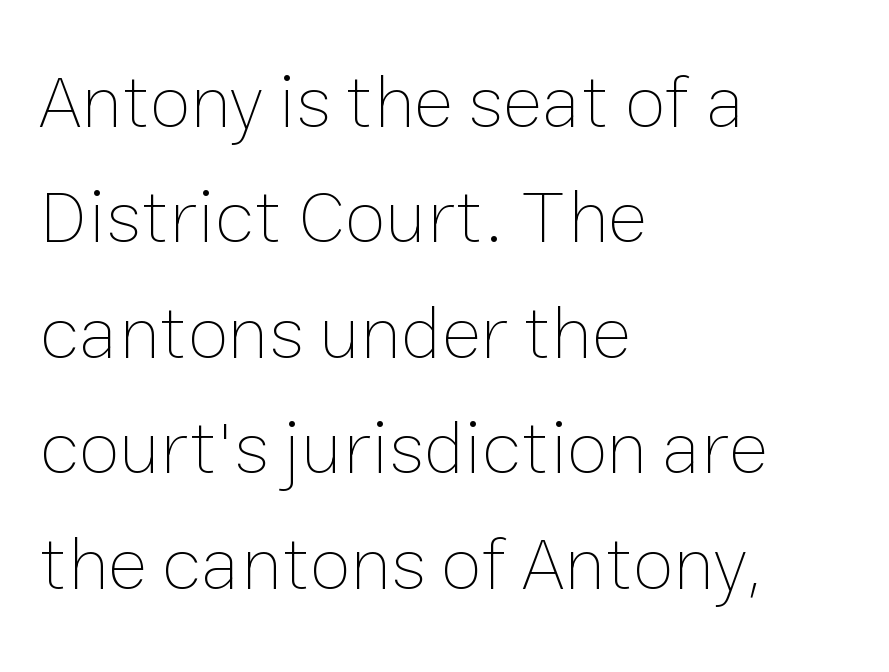
{"italic": "no", "bold": "no", "weight": "thin", "width": "normal", "stroke_contrast": "low", "x_height": "medium", "monospaced": "no", "underline": "no", "align": "left", "line_spacing": "normal", "line_spacing_ratio": 1.54, "letter_spacing": "normal", "letter_spacing_em": 0.0, "glyph_px": 75}
